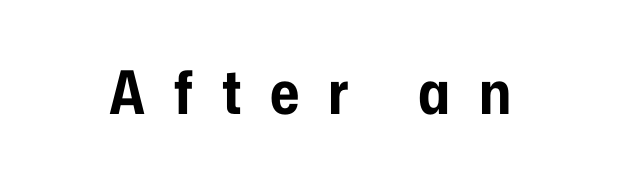
Q: Is the text bold? A: Yes.
Q: Is the text italic (slanted)? A: No, it is upright.
Q: Is the typeface a serif or a sans-serif typeface? A: Sans-serif.
Q: Is the text underlined? A: No.
Q: Is the spacing between letters normal or unusually wide? A: Unusually wide.
Q: Width (condensed, normal, or wide)? A: Condensed.
Q: Stroke contrast? A: Low.
Q: x-height? A: Medium.
Q: Monospaced? A: No.
